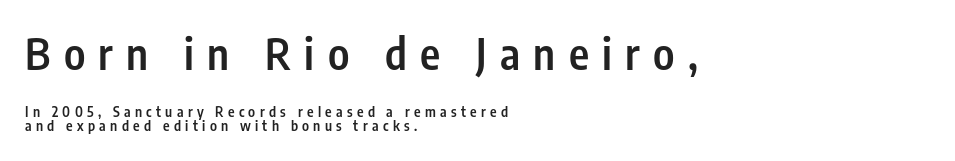
Is the block centered? No — it sits flush against the left margin. The sample has been set in demibold, a notch under bold. The passage shown begins with its larger block and ends with its smaller one. Reading down the column, the eye jumps only a short way to each next line.
